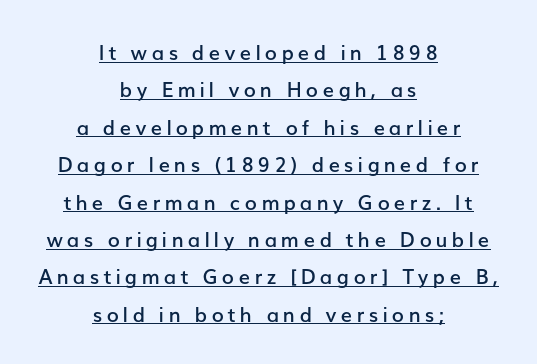
The image shows 20 px text type, upright; set centered, line spacing 1.87x, unusually wide letter spacing (+0.21 em), underlined.
